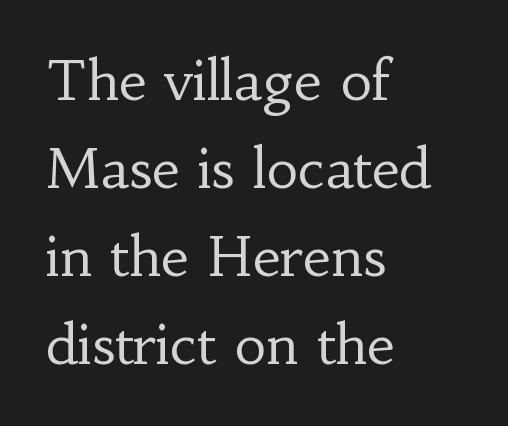
The image shows 55 px regular-weight serif type, upright; set left-aligned, normal line spacing (1.6x), normal letter spacing, not underlined; low stroke contrast and a small x-height.
